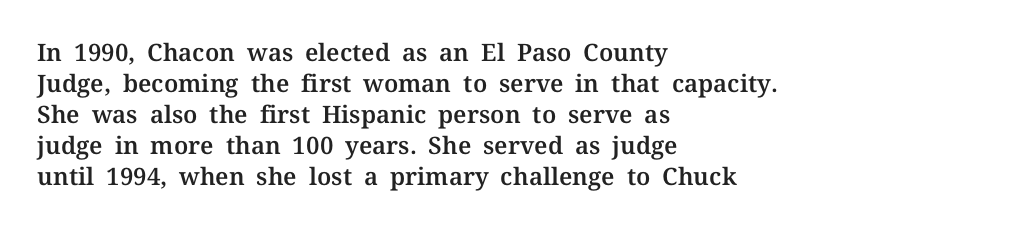
The image shows 24 px text type, upright; set left-aligned, normal line spacing (1.29x), normal letter spacing, not underlined.
